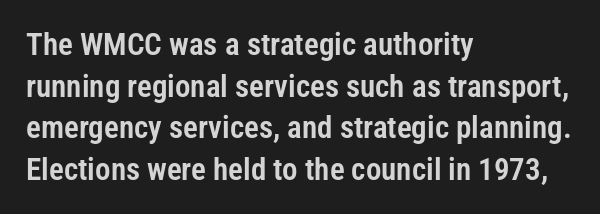
Q: Is the text italic (slanted)? A: No, it is upright.
Q: Is the typeface a serif or a sans-serif typeface? A: Sans-serif.
Q: Is the text underlined? A: No.
Q: How is the paragraph aligned? A: Left-aligned.
Q: Is the spacing between letters normal or unusually wide? A: Normal.
Q: Is the spacing between lines tight, normal or loose? A: Normal.
Q: Width (condensed, normal, or wide)? A: Condensed.
Q: Stroke contrast? A: Low.
Q: x-height? A: Medium.
Q: Monospaced? A: No.
